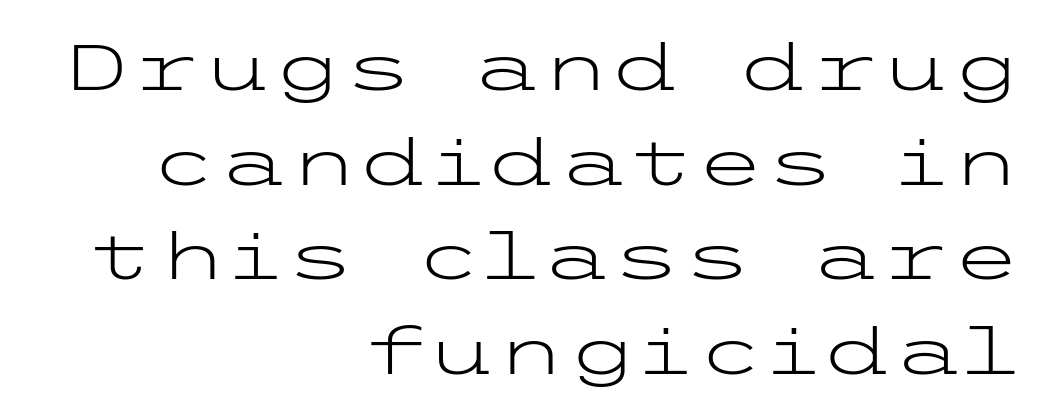
In CSS terms this would be text-align: right. No heavy texture on the line: the type isn't bold. Grotesque or geometric, the face here clearly has no serifs. The passage shown is not underscored anywhere. The passage shown has conventional tracking throughout. The leading is moderate, giving the passage an even texture.
